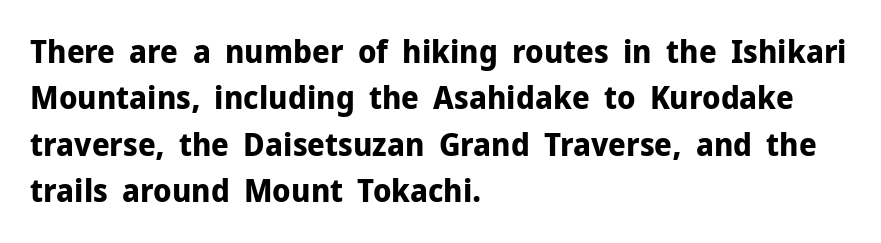
The image shows 32 px bold sans-serif type, upright; set left-aligned, normal line spacing (1.45x), normal letter spacing, not underlined; low stroke contrast and a medium x-height.
